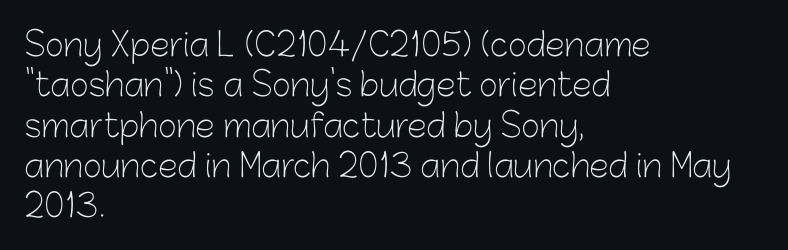
The image shows 32 px light sans-serif type, upright; set left-aligned, normal line spacing (1.26x), normal letter spacing, not underlined; low stroke contrast and a medium x-height.
